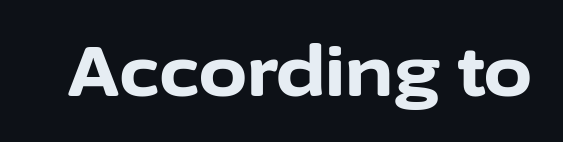
The type sits square on the baseline with zero lean. The sample has been set heavy, in full bold. These lines are rendered in a variable-pitch font. Font category for this specimen: sans-serif. Clear beneath every line of the passage. The letterforms sit shoulder to shoulder at normal distance.
